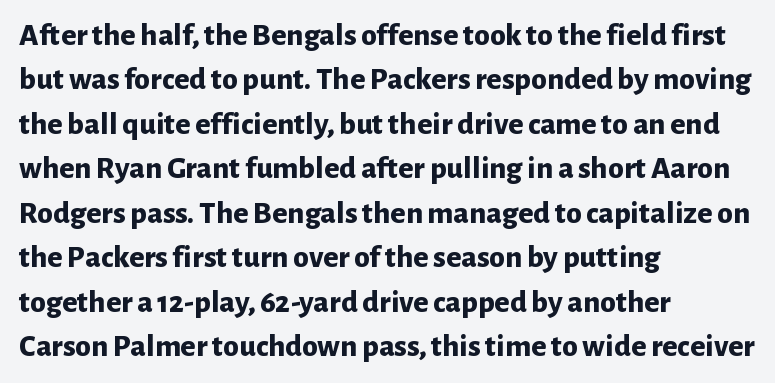
Q: Is the text bold? A: Yes.
Q: Is the text italic (slanted)? A: No, it is upright.
Q: Is the typeface a serif or a sans-serif typeface? A: Sans-serif.
Q: Is the text underlined? A: No.
Q: How is the paragraph aligned? A: Left-aligned.
Q: Is the spacing between letters normal or unusually wide? A: Normal.
Q: Is the spacing between lines tight, normal or loose? A: Normal.
Q: Width (condensed, normal, or wide)? A: Normal.
Q: Stroke contrast? A: Low.
Q: x-height? A: Medium.
Q: Monospaced? A: No.
